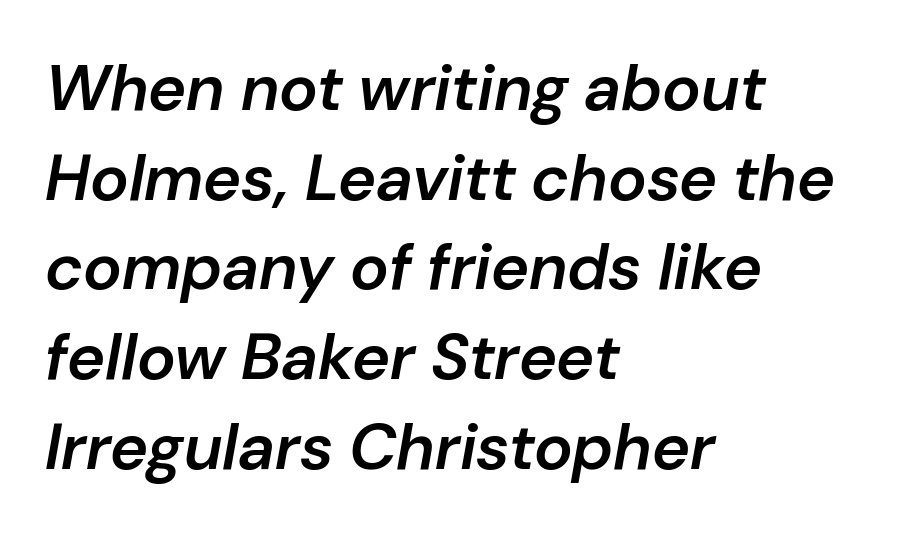
Q: Is the text bold? A: Semi-bold.
Q: Is the text italic (slanted)? A: Yes, it leans right by about 10 degrees.
Q: Is the text underlined? A: No.
Q: How is the paragraph aligned? A: Left-aligned.
Q: Is the spacing between letters normal or unusually wide? A: Normal.
Q: Is the spacing between lines tight, normal or loose? A: Normal.
Q: Width (condensed, normal, or wide)? A: Normal.
Q: Stroke contrast? A: Low.
Q: x-height? A: Medium.
Q: Monospaced? A: No.
